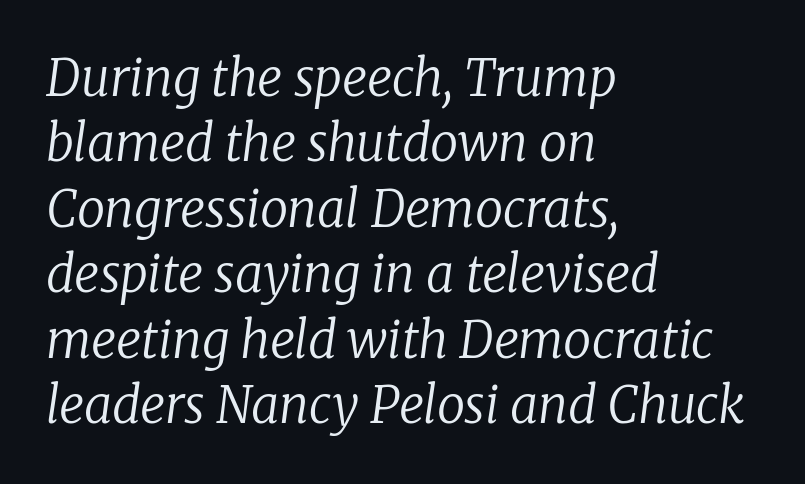
The image shows 50 px regular-weight serif type, italic (leaning right); set left-aligned, normal line spacing (1.31x), normal letter spacing, not underlined; low stroke contrast and a medium x-height.
